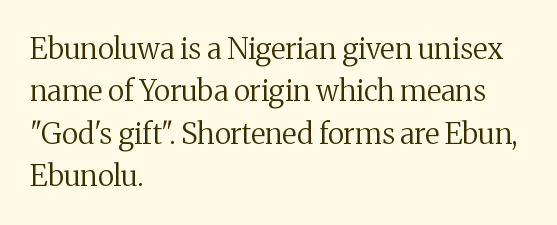
The image shows 29 px regular-weight serif type, upright; set left-aligned, normal line spacing (1.46x), normal letter spacing, not underlined; medium stroke contrast and a medium x-height.
